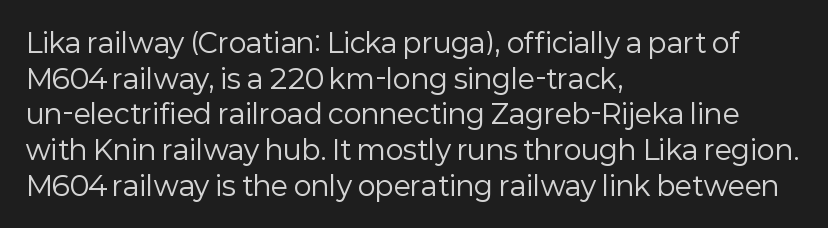
The image shows 27 px text type, upright; set left-aligned, normal line spacing (1.32x), normal letter spacing, not underlined.
